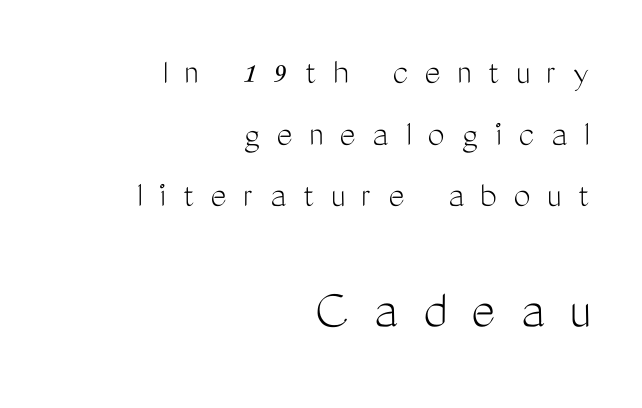
Q: Is the text bold? A: No.
Q: Is the text italic (slanted)? A: No, it is upright.
Q: Is the typeface a serif or a sans-serif typeface? A: Sans-serif.
Q: Is the text underlined? A: No.
Q: How is the paragraph aligned? A: Right-aligned.
Q: Is the spacing between letters normal or unusually wide? A: Unusually wide.
Q: Is the spacing between lines tight, normal or loose? A: Normal.
Q: Which block of text is set in a larger size, the first (top) or the second (bottom)? A: The second (bottom) one.
Q: Width (condensed, normal, or wide)? A: Condensed.
Q: Stroke contrast? A: Medium.
Q: x-height? A: Medium.
Q: Monospaced? A: No.
